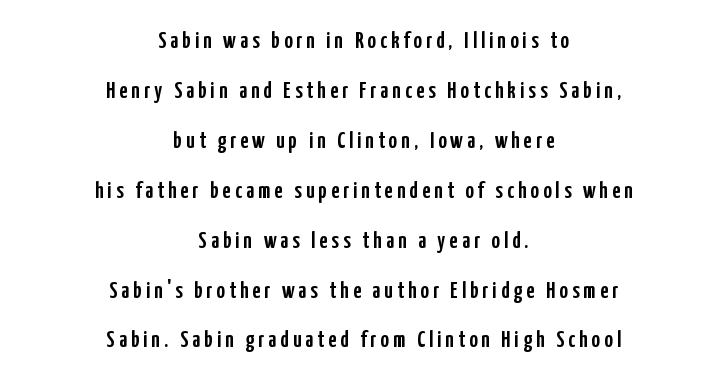
The image shows 23 px text type, upright; set centered, loose line spacing (2.17x), not underlined.
